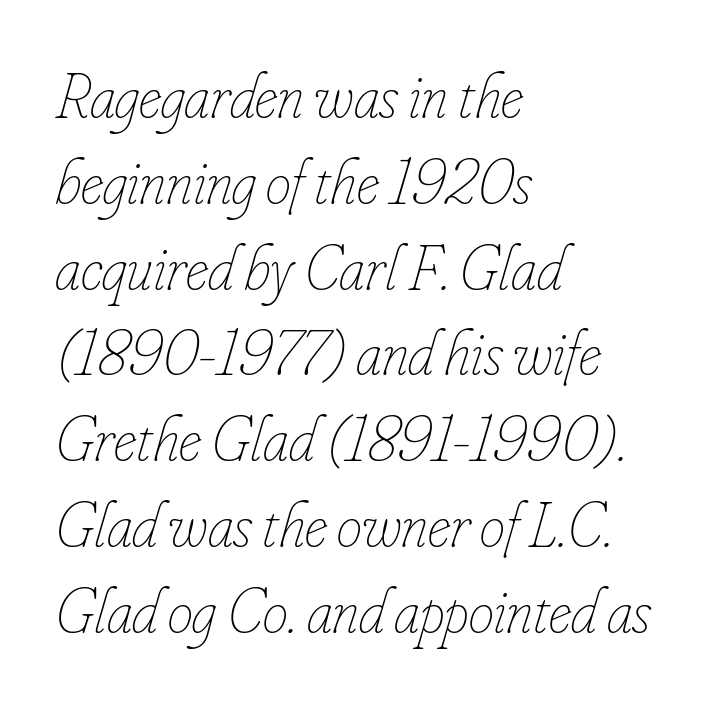
Q: Is the text bold? A: No.
Q: Is the text italic (slanted)? A: Yes, it leans right by about 16 degrees.
Q: Is the text underlined? A: No.
Q: How is the paragraph aligned? A: Left-aligned.
Q: Is the spacing between letters normal or unusually wide? A: Normal.
Q: Is the spacing between lines tight, normal or loose? A: Normal.
Q: Width (condensed, normal, or wide)? A: Condensed.
Q: Stroke contrast? A: Low.
Q: x-height? A: Small.
Q: Monospaced? A: No.
